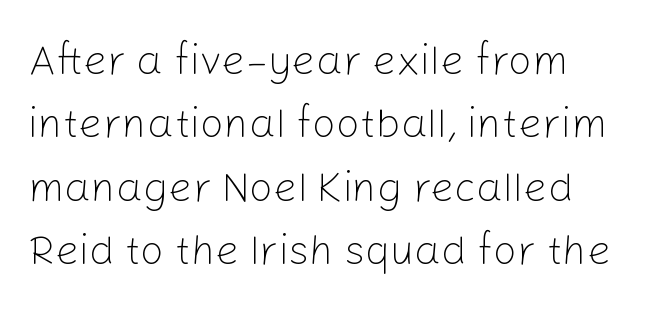
The image shows 42 px light sans-serif type, upright; set left-aligned, normal line spacing (1.51x), normal letter spacing, not underlined; low stroke contrast and a medium x-height.
